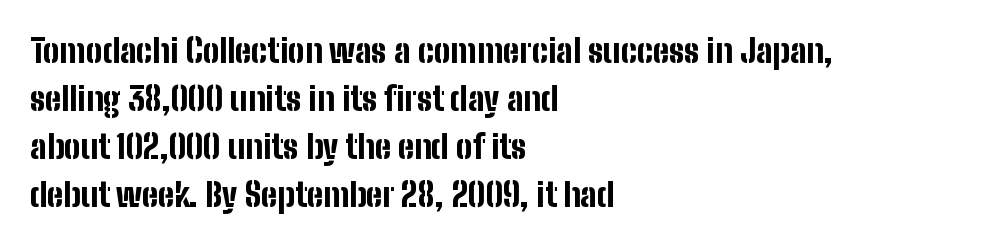
The image shows 33 px bold, condensed sans-serif type, upright; set left-aligned, normal line spacing (1.45x), normal letter spacing, not underlined; low stroke contrast and a medium x-height.
